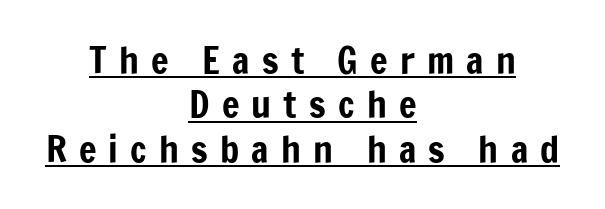
Q: Is the text italic (slanted)? A: No, it is upright.
Q: Is the typeface a serif or a sans-serif typeface? A: Sans-serif.
Q: Is the text underlined? A: Yes.
Q: How is the paragraph aligned? A: Centered.
Q: Is the spacing between letters normal or unusually wide? A: Unusually wide.
Q: Width (condensed, normal, or wide)? A: Condensed.
Q: Stroke contrast? A: Low.
Q: x-height? A: Medium.
Q: Monospaced? A: No.
